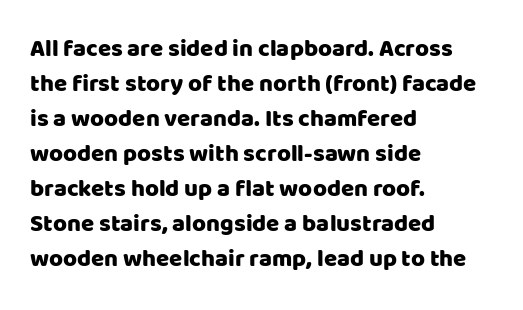
The image shows 24 px text type, upright; set left-aligned, normal line spacing (1.46x), normal letter spacing, not underlined.
